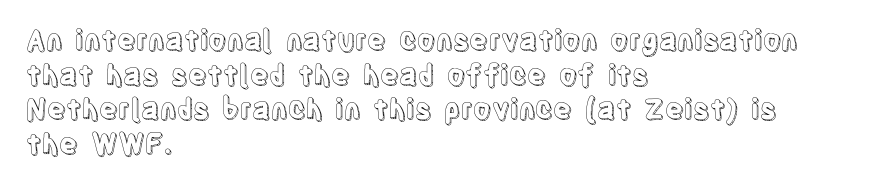
The image shows 28 px condensed type, upright; set left-aligned, line spacing 1.24x, normal letter spacing, not underlined; a large x-height.
